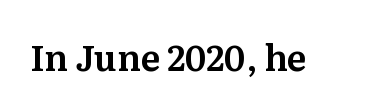
{"serif": "yes", "italic": "no", "width": "normal", "stroke_contrast": "medium", "x_height": "medium", "monospaced": "no", "underline": "no", "letter_spacing": "normal", "letter_spacing_em": 0.0, "glyph_px": 35}
